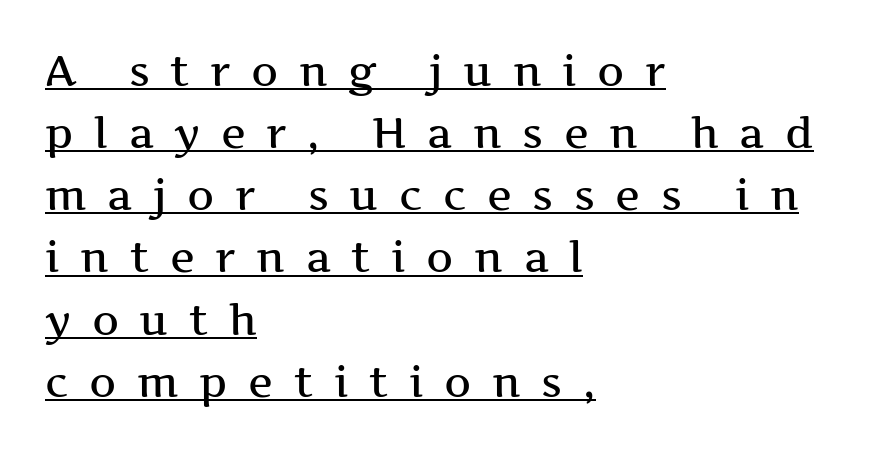
Q: Is the text italic (slanted)? A: No, it is upright.
Q: Is the typeface a serif or a sans-serif typeface? A: Serif.
Q: Is the text underlined? A: Yes.
Q: How is the paragraph aligned? A: Left-aligned.
Q: Is the spacing between letters normal or unusually wide? A: Unusually wide.
Q: Is the spacing between lines tight, normal or loose? A: Normal.
Q: Width (condensed, normal, or wide)? A: Wide.
Q: Stroke contrast? A: Medium.
Q: x-height? A: Medium.
Q: Monospaced? A: No.
